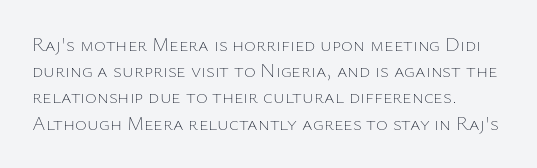
The image shows 20 px text type, upright; set left-aligned, normal line spacing (1.31x), normal letter spacing, not underlined.
